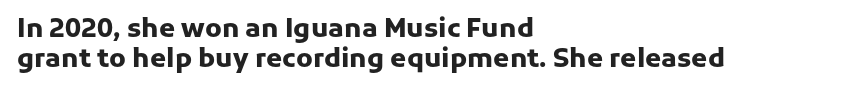
The image shows 26 px bold type, upright; set left-aligned, tight line spacing (1.15x), normal letter spacing, not underlined.
